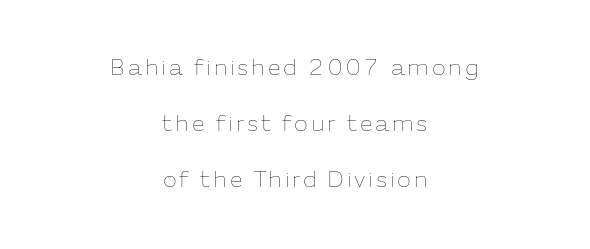
The image shows 23 px text type, upright; set centered, loose line spacing (2.44x), not underlined.
